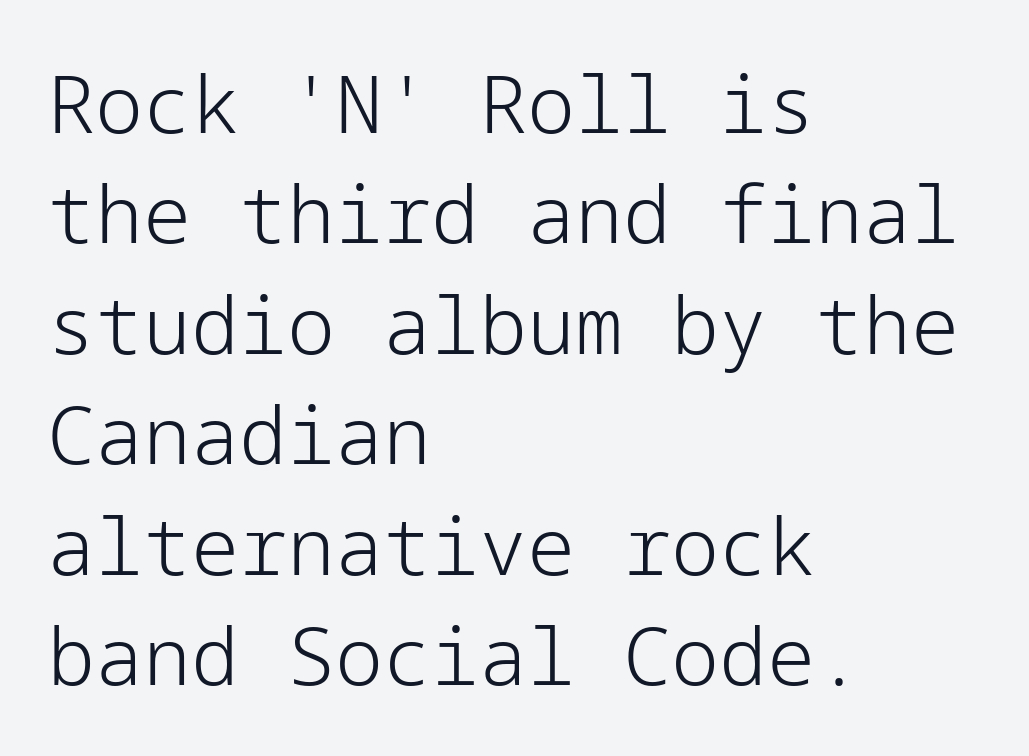
Q: Is the text bold? A: No.
Q: Is the text italic (slanted)? A: No, it is upright.
Q: Is the typeface a serif or a sans-serif typeface? A: Sans-serif.
Q: Is the text underlined? A: No.
Q: How is the paragraph aligned? A: Left-aligned.
Q: Is the spacing between letters normal or unusually wide? A: Normal.
Q: Is the spacing between lines tight, normal or loose? A: Normal.
Q: Width (condensed, normal, or wide)? A: Normal.
Q: Stroke contrast? A: Low.
Q: x-height? A: Medium.
